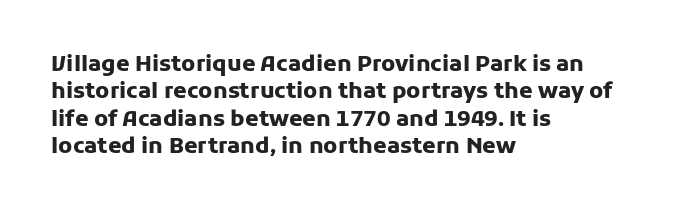
The image shows 22 px bold type, upright; set left-aligned, line spacing 1.24x, normal letter spacing, not underlined.
